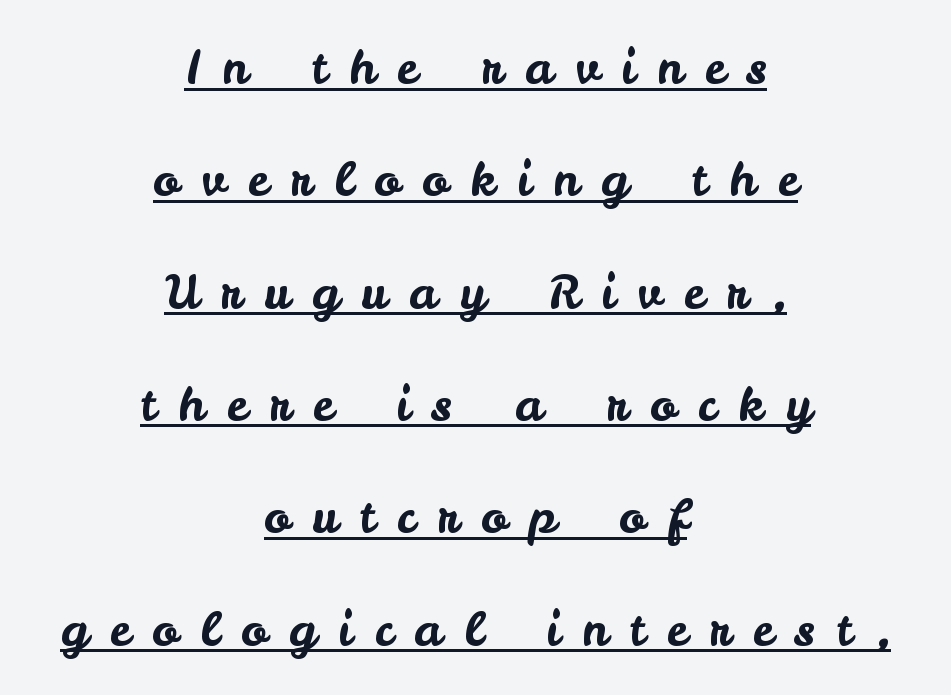
Q: Is the text italic (slanted)? A: Yes.
Q: Is the typeface a serif or a sans-serif typeface? A: Sans-serif.
Q: Is the text underlined? A: Yes.
Q: How is the paragraph aligned? A: Centered.
Q: Is the spacing between letters normal or unusually wide? A: Unusually wide.
Q: Is the spacing between lines tight, normal or loose? A: Loose.
Q: Width (condensed, normal, or wide)? A: Normal.
Q: Stroke contrast? A: Low.
Q: x-height? A: Small.
Q: Monospaced? A: No.
